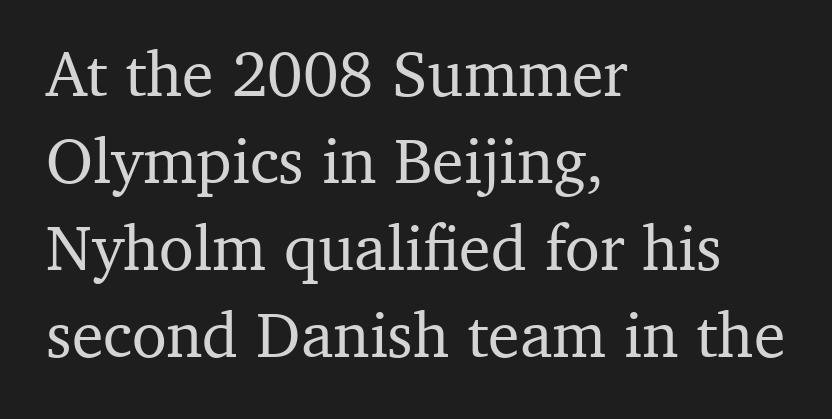
The image shows 64 px serif type, upright; set left-aligned, normal line spacing (1.36x), normal letter spacing, not underlined; medium stroke contrast and a medium x-height.
